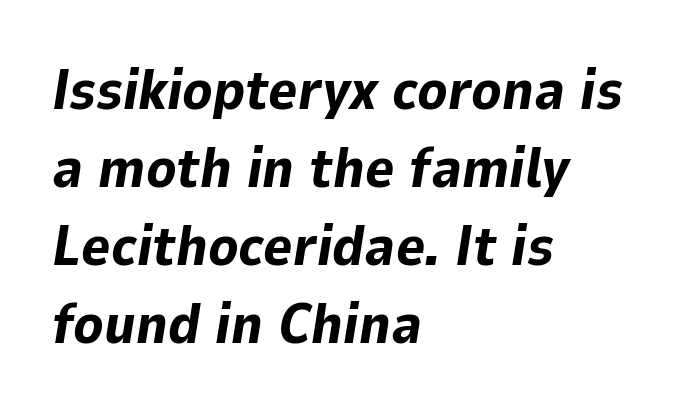
{"italic": "yes", "lean": "right", "slant_degrees": 9, "bold": "yes", "weight": "bold", "width": "normal", "stroke_contrast": "low", "x_height": "medium", "monospaced": "no", "underline": "no", "align": "left", "line_spacing": "normal", "line_spacing_ratio": 1.39, "letter_spacing": "normal", "letter_spacing_em": 0.0, "glyph_px": 56}
